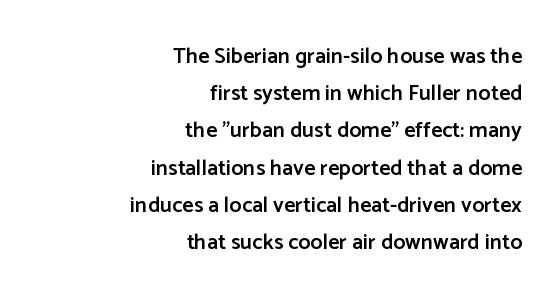
The typesetter chose a ragged-left arrangement here. The leading is moderate, giving the passage an even texture. Tall strokes in this sample are plumb rather than angled. How are the letters spaced? Ordinarily, with no added tracking.
